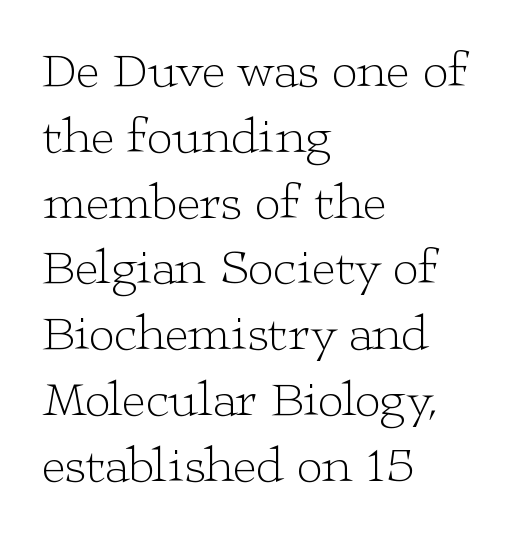
The image shows 51 px light, wide serif type, upright; set left-aligned, normal line spacing (1.29x), normal letter spacing, not underlined; low stroke contrast and a medium x-height.
